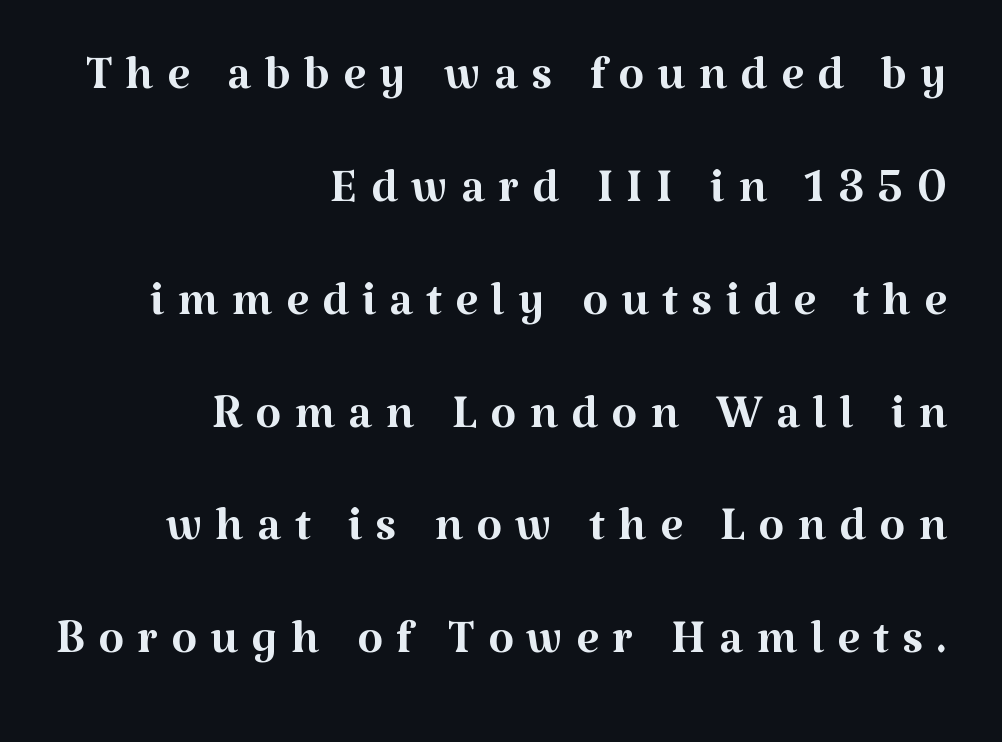
The image shows 66 px regular-weight serif type, upright; set right-aligned, line spacing 1.71x, unusually wide letter spacing (+0.2 em), not underlined; medium stroke contrast and a medium x-height.
